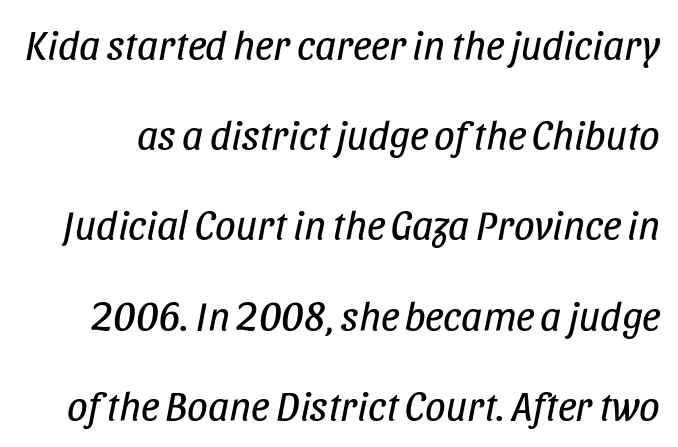
The image shows 41 px regular-weight, condensed type, italic (leaning right); set loose line spacing (2.2x), normal letter spacing, not underlined; low stroke contrast and a large x-height.
